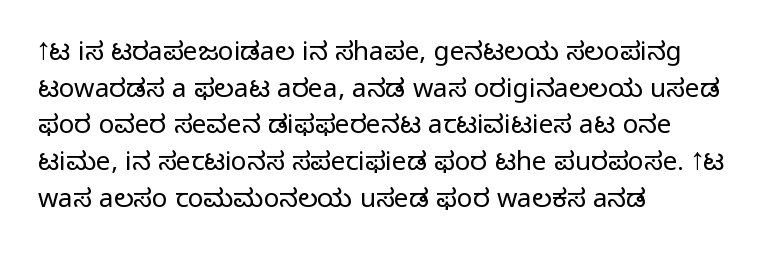
In CSS terms this would be text-align: left. The words here are not underlined. The font is comparable to plain body text, perhaps lighter. Every character sits straight up, as roman type does. The vertical gap from one line to the next is medium. Compared with typical body copy, the letter spacing here is the same.
